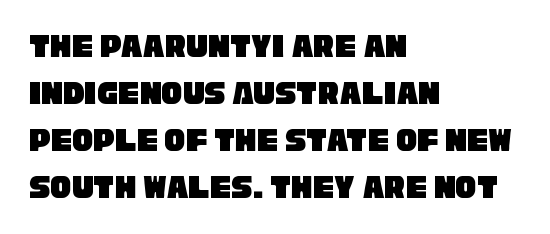
Honestly, the row spacing looks completely unremarkable. You could not count columns in this text — the font is proportionally spaced. The passage shown is typeset with a sans-serif family. The passage shown is not underscored anywhere. The tracking reads as untouched default to a designer's eye.
